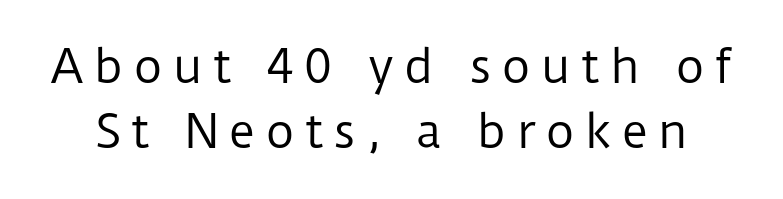
The designer left line spacing at the default. Honestly, the letter spacing is so wide it's the main thing you notice. Italic: no, the glyphs are upright roman. Serif or sans? Sans — the stroke terminals are bare. On a weight scale, this lands at 450 or below.
